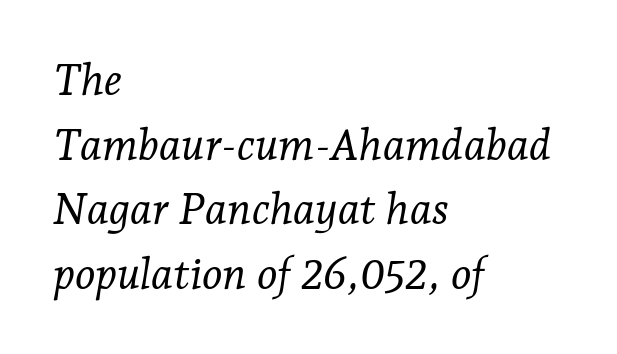
{"serif": "yes", "italic": "yes", "lean": "right", "slant_degrees": 7, "bold": "no", "weight": "light", "width": "normal", "stroke_contrast": "low", "x_height": "medium", "monospaced": "no", "underline": "no", "align": "left", "line_spacing": "normal", "line_spacing_ratio": 1.47, "letter_spacing": "normal", "letter_spacing_em": 0.0, "glyph_px": 44}
